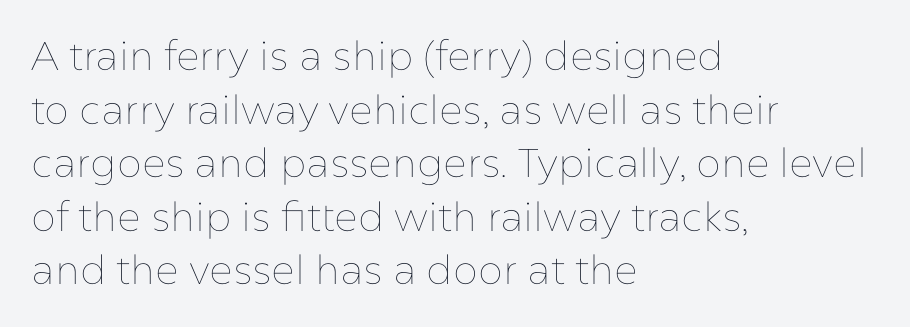
Notice how descenders clear the ascenders below comfortably — that's standard leading. Letter spacing: default. Quick note: not italic, upright. Horizontally, the lines are justified to the leading edge only. Underline: absent.
